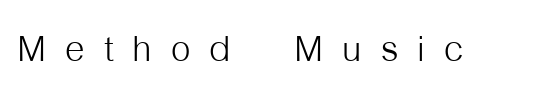
Q: Is the text bold? A: No.
Q: Is the text italic (slanted)? A: No, it is upright.
Q: Is the typeface a serif or a sans-serif typeface? A: Sans-serif.
Q: Is the text underlined? A: No.
Q: Is the spacing between letters normal or unusually wide? A: Unusually wide.
Q: Width (condensed, normal, or wide)? A: Condensed.
Q: Stroke contrast? A: Low.
Q: x-height? A: Medium.
Q: Monospaced? A: No.
